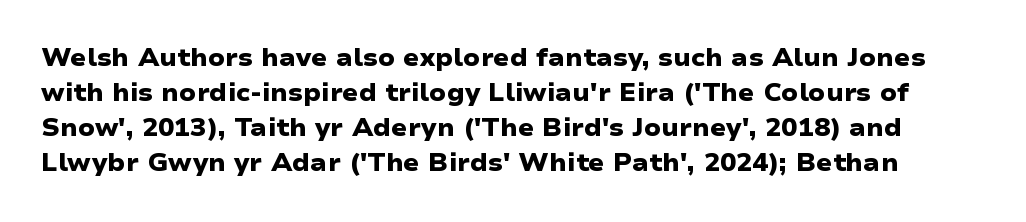
Whoever set this chose a conventional vertical rhythm. Descender tails drop into unmarked territory. Does extra space separate the letters? No, they use regular spacing. The passage shown is emphatically bold.
